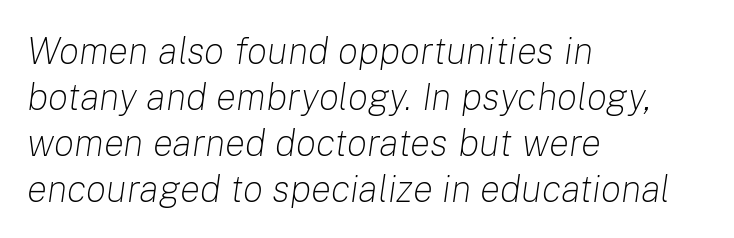
Is the letter spacing exaggerated? No — it looks like the ordinary default. This sample is left-justified, so line endings fall wherever the words run out. Proportional: the letters do not fall into vertical columns. Letters have the restrained weight of plain body copy at most.
